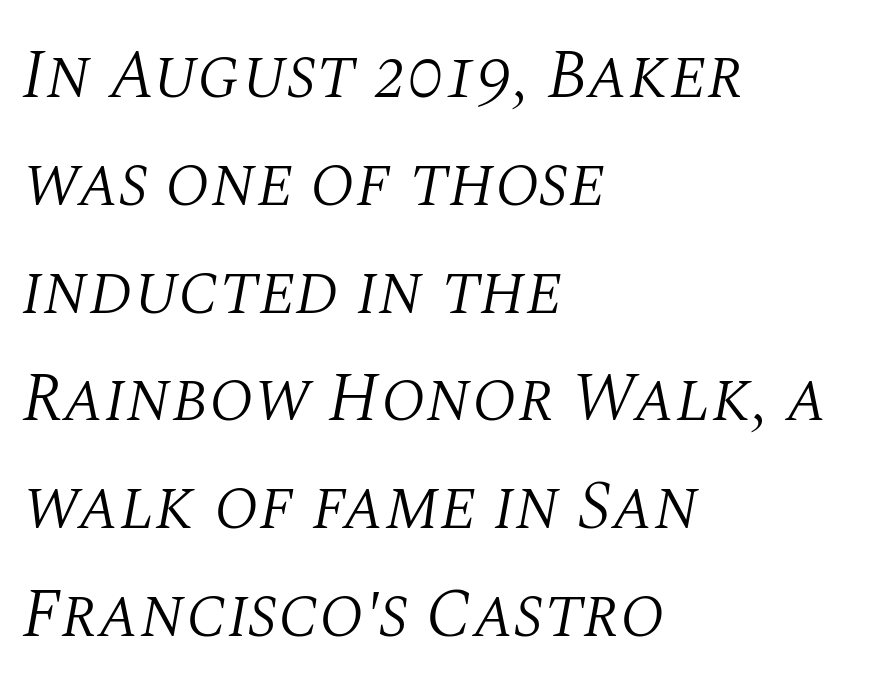
{"serif": "yes", "italic": "yes", "lean": "right", "slant_degrees": 10, "bold": "no", "weight": "light", "width": "normal", "stroke_contrast": "medium", "x_height": "large", "monospaced": "no", "underline": "no", "align": "left", "line_spacing": "normal", "line_spacing_ratio": 1.54, "letter_spacing": "normal", "letter_spacing_em": 0.0, "glyph_px": 70}
